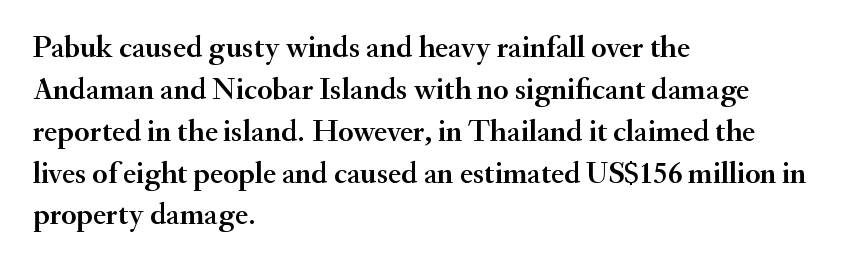
The letters advance in unequal steps, a hallmark of proportional type. Rows of type keep a routine distance in the vertical direction. Does the type have serifs? Yes, each stem ends in a small foot. The specimen omits any rule beneath the text block's lines. Nothing unusual about the tracking: characters are spaced as the font intends.
